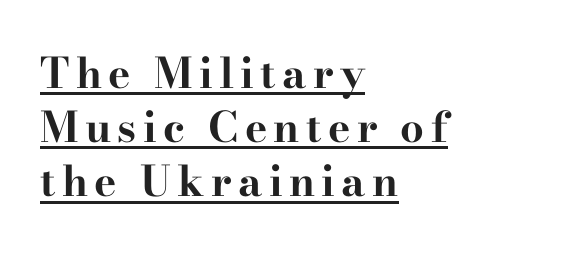
Q: Is the text bold? A: Yes.
Q: Is the text italic (slanted)? A: No, it is upright.
Q: Is the typeface a serif or a sans-serif typeface? A: Serif.
Q: Is the text underlined? A: Yes.
Q: How is the paragraph aligned? A: Left-aligned.
Q: Is the spacing between lines tight, normal or loose? A: Normal.
Q: Width (condensed, normal, or wide)? A: Wide.
Q: Stroke contrast? A: High.
Q: x-height? A: Small.
Q: Monospaced? A: No.
